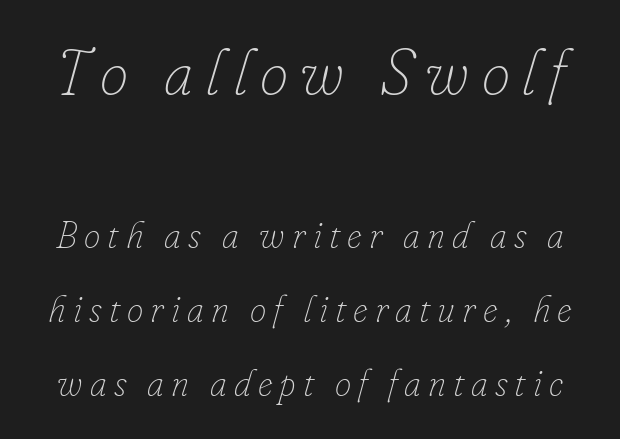
Q: Is the text bold? A: No.
Q: Is the text italic (slanted)? A: Yes, it leans right by about 16 degrees.
Q: Is the text underlined? A: No.
Q: Is the spacing between lines tight, normal or loose? A: Loose.
Q: Which block of text is set in a larger size, the first (top) or the second (bottom)? A: The first (top) one.
Q: Width (condensed, normal, or wide)? A: Normal.
Q: Stroke contrast? A: Low.
Q: x-height? A: Small.
Q: Monospaced? A: No.
